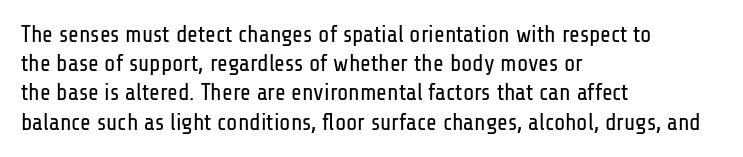
{"italic": "no", "bold": "no", "underline": "no", "align": "left", "line_spacing": "normal", "line_spacing_ratio": 1.27, "letter_spacing": "normal", "letter_spacing_em": 0.0, "glyph_px": 23}
